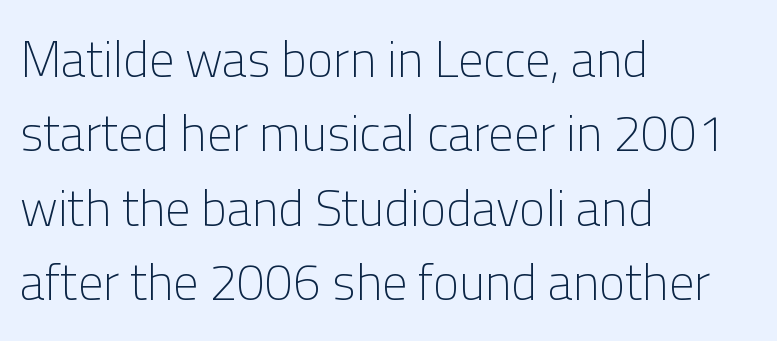
Q: Is the text bold? A: No.
Q: Is the text italic (slanted)? A: No, it is upright.
Q: Is the typeface a serif or a sans-serif typeface? A: Sans-serif.
Q: Is the text underlined? A: No.
Q: How is the paragraph aligned? A: Left-aligned.
Q: Is the spacing between letters normal or unusually wide? A: Normal.
Q: Is the spacing between lines tight, normal or loose? A: Normal.
Q: Width (condensed, normal, or wide)? A: Normal.
Q: Stroke contrast? A: Low.
Q: x-height? A: Medium.
Q: Monospaced? A: No.
